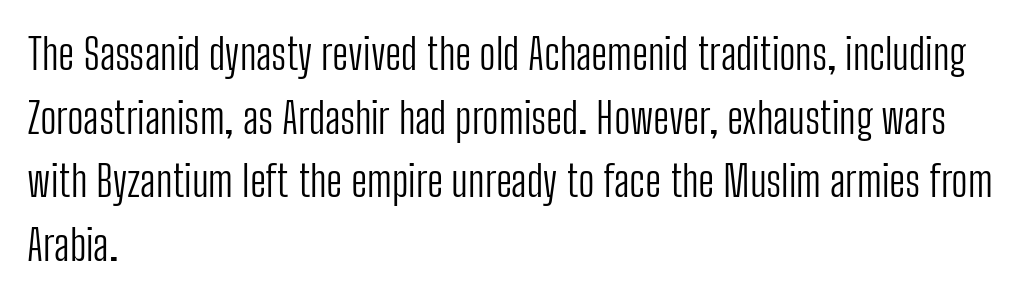
Q: Is the text bold? A: No.
Q: Is the text italic (slanted)? A: No, it is upright.
Q: Is the typeface a serif or a sans-serif typeface? A: Sans-serif.
Q: Is the text underlined? A: No.
Q: How is the paragraph aligned? A: Left-aligned.
Q: Is the spacing between letters normal or unusually wide? A: Normal.
Q: Is the spacing between lines tight, normal or loose? A: Normal.
Q: Width (condensed, normal, or wide)? A: Condensed.
Q: Stroke contrast? A: Low.
Q: x-height? A: Medium.
Q: Monospaced? A: No.
